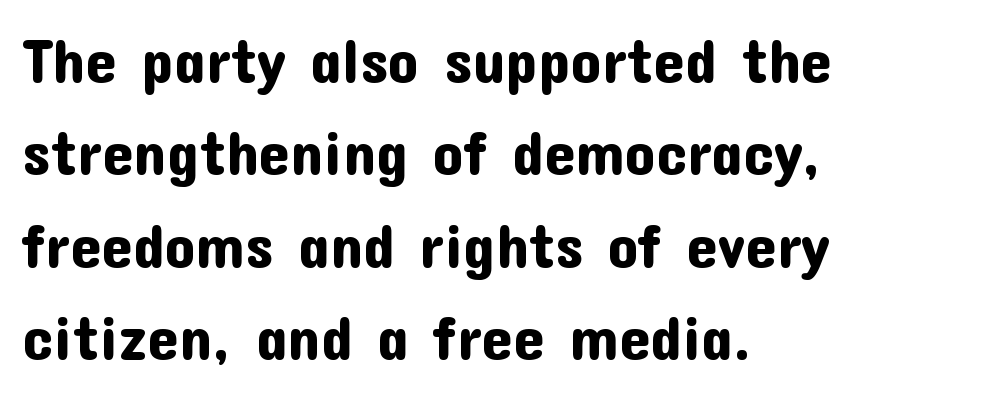
Q: Is the text italic (slanted)? A: No, it is upright.
Q: Is the typeface a serif or a sans-serif typeface? A: Sans-serif.
Q: Is the text underlined? A: No.
Q: How is the paragraph aligned? A: Left-aligned.
Q: Is the spacing between letters normal or unusually wide? A: Normal.
Q: Is the spacing between lines tight, normal or loose? A: Normal.
Q: Width (condensed, normal, or wide)? A: Normal.
Q: Stroke contrast? A: Low.
Q: x-height? A: Medium.
Q: Monospaced? A: No.
